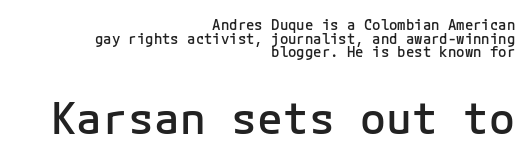
{"serif": "no", "italic": "no", "bold": "semi", "weight": "semibold", "width": "normal", "stroke_contrast": "low", "x_height": "medium", "underline": "no", "align": "right", "line_spacing": "tight", "line_spacing_ratio": 0.97, "letter_spacing": "normal", "letter_spacing_em": 0.0, "larger_block": "second", "size_ratio": 3.07, "glyph_px": 43}
